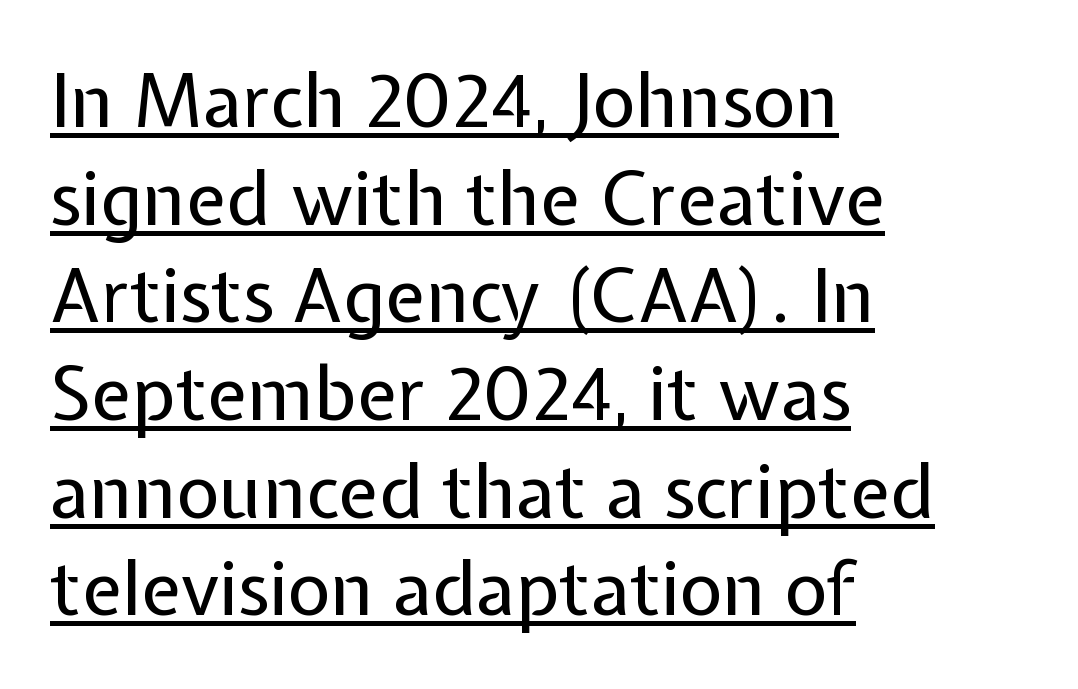
Q: Is the text bold? A: No.
Q: Is the text italic (slanted)? A: No, it is upright.
Q: Is the typeface a serif or a sans-serif typeface? A: Sans-serif.
Q: Is the text underlined? A: Yes.
Q: How is the paragraph aligned? A: Left-aligned.
Q: Is the spacing between letters normal or unusually wide? A: Normal.
Q: Is the spacing between lines tight, normal or loose? A: Normal.
Q: Width (condensed, normal, or wide)? A: Normal.
Q: Stroke contrast? A: Low.
Q: x-height? A: Medium.
Q: Monospaced? A: No.
